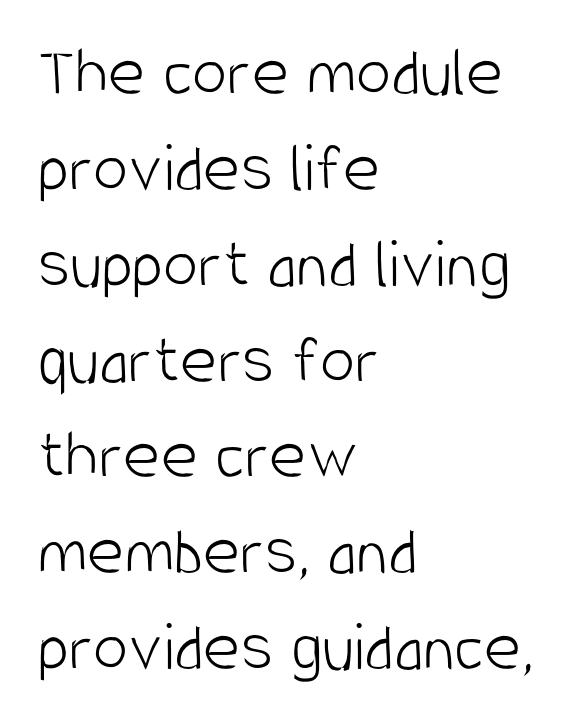
The image shows 71 px light, condensed sans-serif type, upright; set left-aligned, normal line spacing (1.35x), normal letter spacing, not underlined; low stroke contrast and a large x-height.
